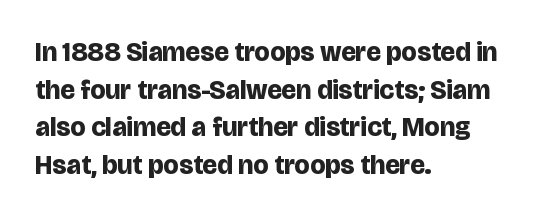
The image shows 27 px bold type, upright; set left-aligned, normal line spacing (1.39x), normal letter spacing, not underlined.
